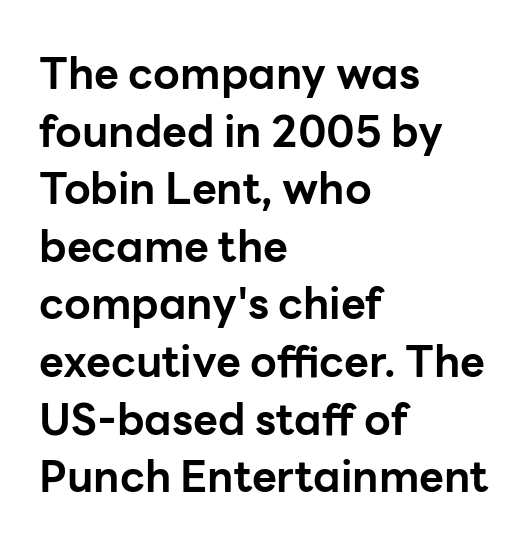
Q: Is the text bold? A: Yes.
Q: Is the text italic (slanted)? A: No, it is upright.
Q: Is the typeface a serif or a sans-serif typeface? A: Sans-serif.
Q: Is the text underlined? A: No.
Q: How is the paragraph aligned? A: Left-aligned.
Q: Is the spacing between letters normal or unusually wide? A: Normal.
Q: Is the spacing between lines tight, normal or loose? A: Normal.
Q: Width (condensed, normal, or wide)? A: Normal.
Q: Stroke contrast? A: Low.
Q: x-height? A: Medium.
Q: Monospaced? A: No.
